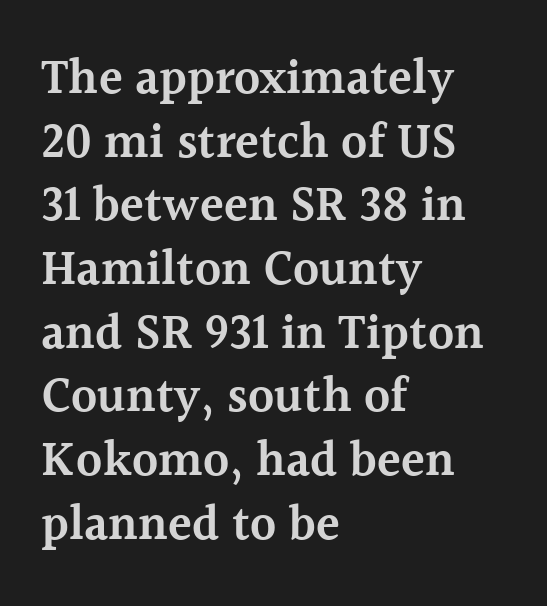
Type without underlining. This sample is left-justified, so line endings fall wherever the words run out. Regarding serifs, this sample has them. Observe the ordinary spacing: letters are neighbours, not strangers.
